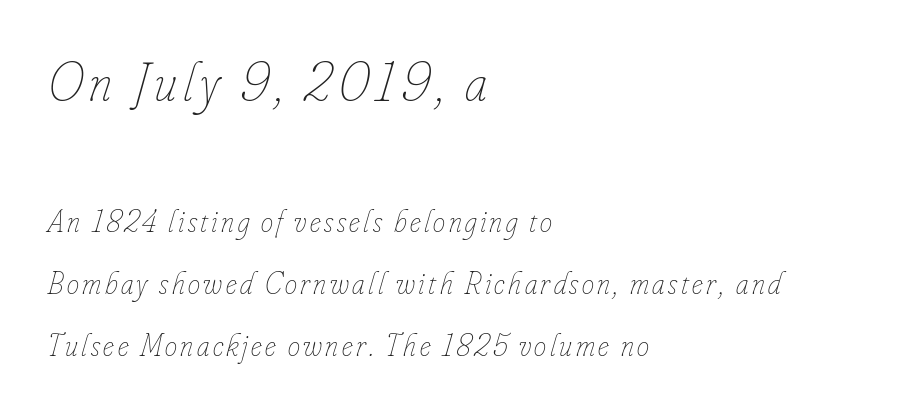
The image shows 55 px thin, condensed type, italic (leaning right); set left-aligned, loose line spacing (2.0x), not underlined; the first (top) block is 1.77x larger; low stroke contrast and a small x-height.
